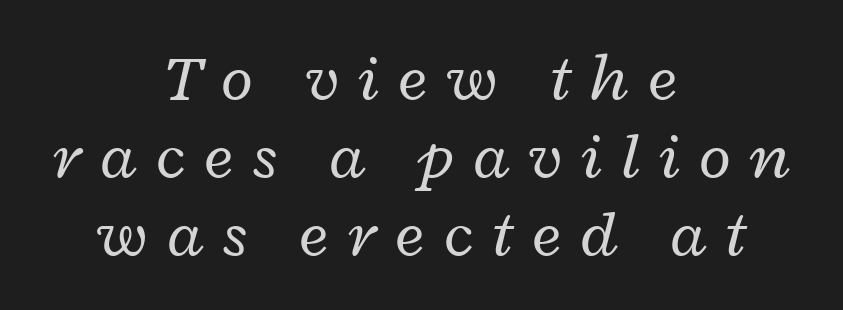
Stroke mass is kept to a normal reading level or below. Note the varied advance widths — an 'i' is clearly narrower than an 'm'. Does the lettering tilt? It does — this is italic. The face used here is rendered with a markedly widened letterfit.
